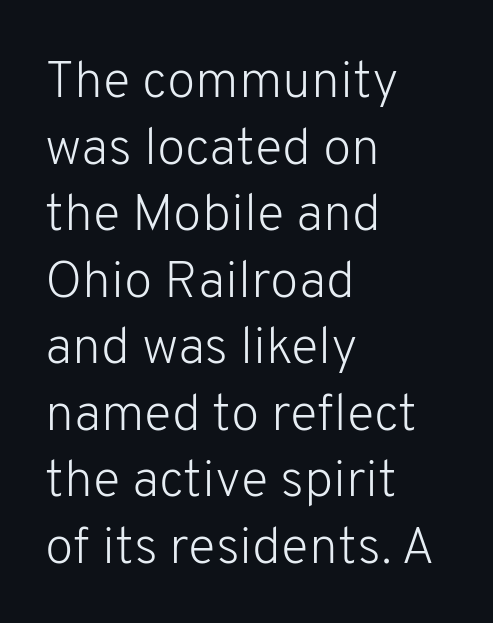
Q: Is the text bold? A: No.
Q: Is the text italic (slanted)? A: No, it is upright.
Q: Is the typeface a serif or a sans-serif typeface? A: Sans-serif.
Q: Is the text underlined? A: No.
Q: How is the paragraph aligned? A: Left-aligned.
Q: Is the spacing between letters normal or unusually wide? A: Normal.
Q: Is the spacing between lines tight, normal or loose? A: Normal.
Q: Width (condensed, normal, or wide)? A: Normal.
Q: Stroke contrast? A: Low.
Q: x-height? A: Medium.
Q: Monospaced? A: No.
